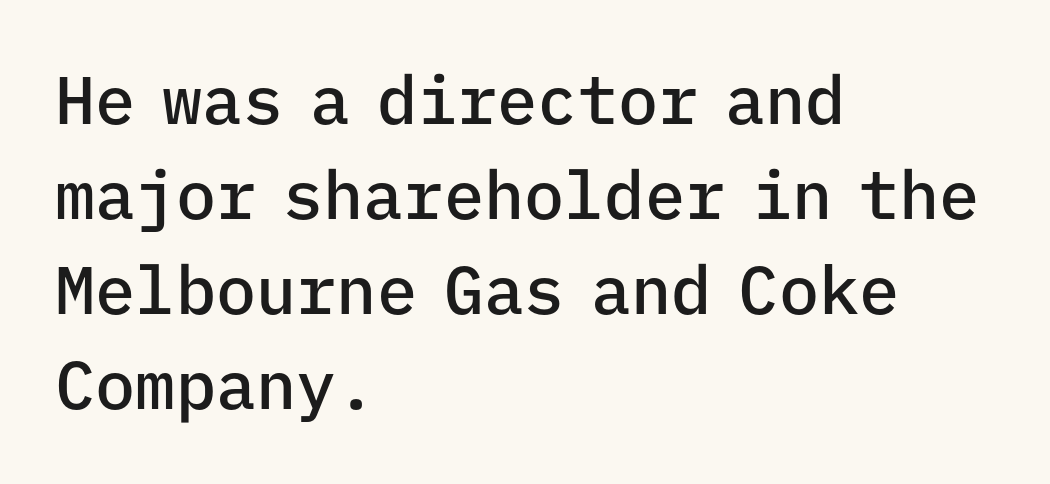
The image shows 67 px semibold sans-serif type, upright, monospaced; set left-aligned, normal line spacing (1.42x), normal letter spacing, not underlined; low stroke contrast and a medium x-height.
